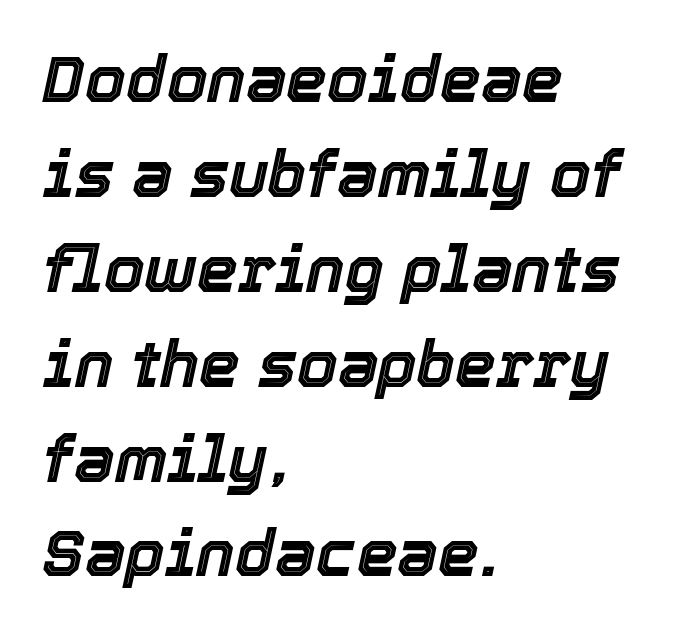
Q: Is the text italic (slanted)? A: Yes, it leans right by about 12 degrees.
Q: Is the text underlined? A: No.
Q: How is the paragraph aligned? A: Left-aligned.
Q: Is the spacing between letters normal or unusually wide? A: Normal.
Q: Is the spacing between lines tight, normal or loose? A: Normal.
Q: Width (condensed, normal, or wide)? A: Normal.
Q: x-height? A: Medium.
Q: Monospaced? A: No.
